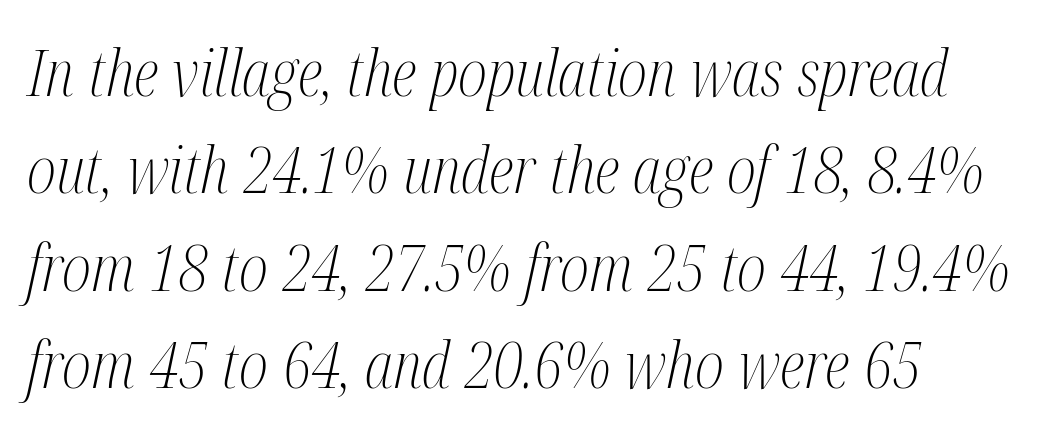
Note the varied advance widths — an 'i' is clearly narrower than an 'm'. These lines were composed using italics. Summary of weight: not heavy and not bold. The glyphs are unaccompanied by any horizontal stroke below them. Interline gaps are of average width in this sample. Letter spacing: default.
